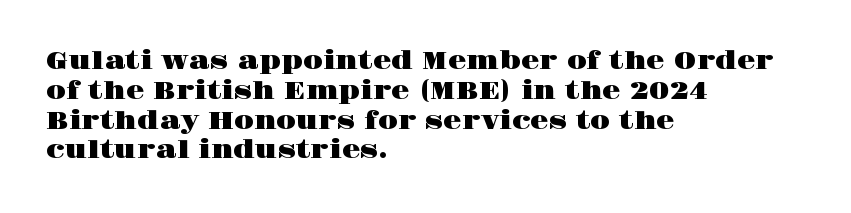
This sample uses an upright cut, with every glyph sitting square on the baseline. The space beneath each line is pristine and unruled. Short note: letters normally spaced. A classic flush-left, rag-right setting is used for this passage.
